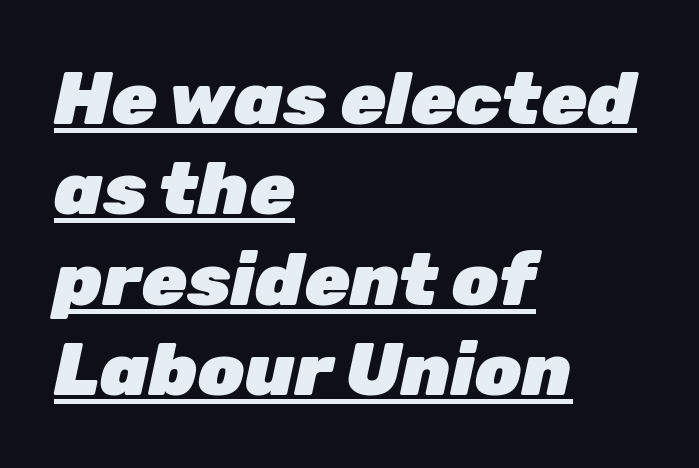
Plenty of ink on the page — the face is bold. Caption: lettering with a line underneath. This sample has the flowing, uneven cadence of proportional lettering. Each word holds together tightly as a unit, with standard inter-letter gaps. Where is the straight margin? On the left. You can tell it's italic because the verticals aren't actually vertical.
